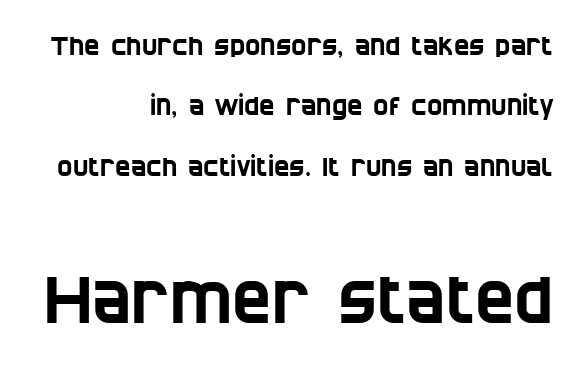
Q: Is the typeface a serif or a sans-serif typeface? A: Sans-serif.
Q: Is the text underlined? A: No.
Q: How is the paragraph aligned? A: Right-aligned.
Q: Is the spacing between letters normal or unusually wide? A: Normal.
Q: Is the spacing between lines tight, normal or loose? A: Loose.
Q: Which block of text is set in a larger size, the first (top) or the second (bottom)? A: The second (bottom) one.
Q: Width (condensed, normal, or wide)? A: Condensed.
Q: Stroke contrast? A: Low.
Q: x-height? A: Large.
Q: Monospaced? A: No.
